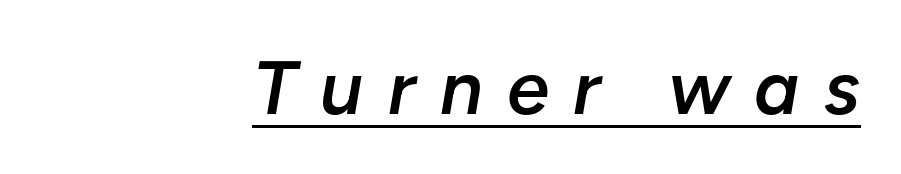
Q: Is the text bold? A: Semi-bold.
Q: Is the text italic (slanted)? A: Yes, it leans right by about 10 degrees.
Q: Is the text underlined? A: Yes.
Q: How is the paragraph aligned? A: Right-aligned.
Q: Is the spacing between letters normal or unusually wide? A: Unusually wide.
Q: Width (condensed, normal, or wide)? A: Normal.
Q: Stroke contrast? A: Low.
Q: x-height? A: Medium.
Q: Monospaced? A: No.
